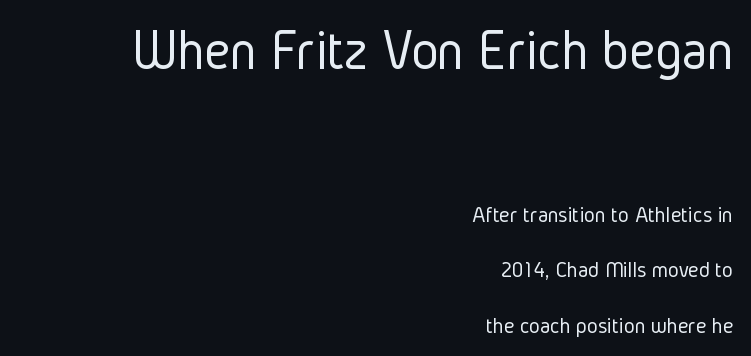
The image shows 57 px light, condensed sans-serif type, upright; set right-aligned, loose line spacing (2.41x), normal letter spacing, not underlined; the first (top) block is 2.48x larger; low stroke contrast and a medium x-height.
